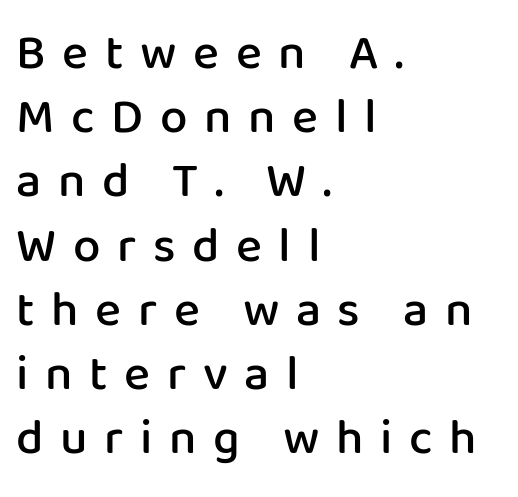
Tall strokes in this sample are plumb rather than angled. Short note: letters widely spaced. Short and long lines alike share a common starting point at left. Think of a printed novel: that variable character pitch is what you see here. A bit beefed up — I'd call it semibold rather than bold.
